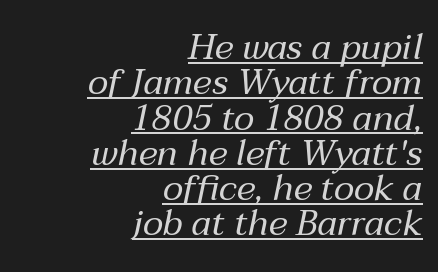
Q: Is the text bold? A: No.
Q: Is the text italic (slanted)? A: Yes, it leans right by about 12 degrees.
Q: Is the text underlined? A: Yes.
Q: How is the paragraph aligned? A: Right-aligned.
Q: Is the spacing between letters normal or unusually wide? A: Normal.
Q: Is the spacing between lines tight, normal or loose? A: Tight.
Q: Width (condensed, normal, or wide)? A: Normal.
Q: Stroke contrast? A: Medium.
Q: x-height? A: Medium.
Q: Monospaced? A: No.
